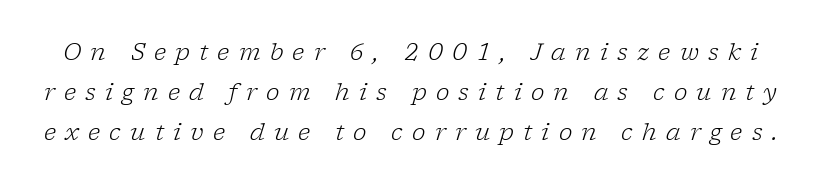
The image shows 23 px text type, italic (leaning right); set line spacing 1.75x, unusually wide letter spacing (+0.4 em), not underlined.
